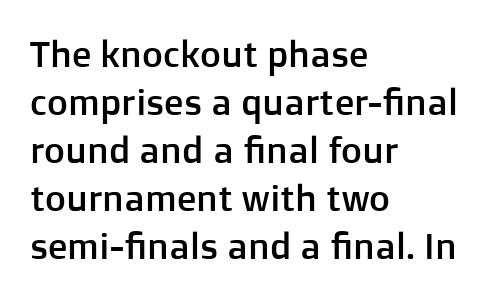
Q: Is the text italic (slanted)? A: No, it is upright.
Q: Is the typeface a serif or a sans-serif typeface? A: Sans-serif.
Q: Is the text underlined? A: No.
Q: How is the paragraph aligned? A: Left-aligned.
Q: Is the spacing between letters normal or unusually wide? A: Normal.
Q: Is the spacing between lines tight, normal or loose? A: Normal.
Q: Width (condensed, normal, or wide)? A: Normal.
Q: Stroke contrast? A: Low.
Q: x-height? A: Medium.
Q: Monospaced? A: No.
